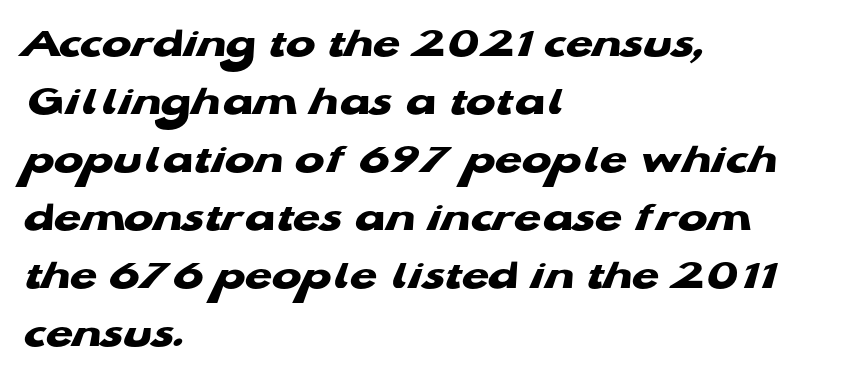
The image shows 44 px heavy, wide sans-serif type; set left-aligned, normal line spacing (1.32x), normal letter spacing, not underlined; low stroke contrast and a medium x-height.
